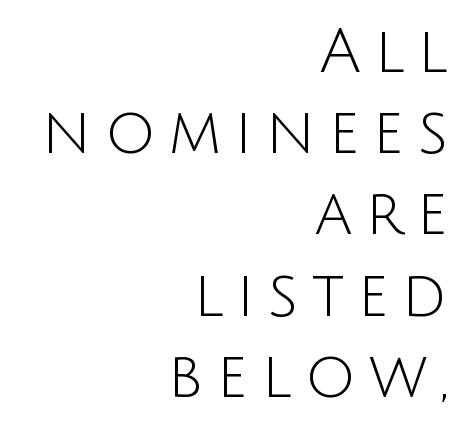
{"serif": "no", "italic": "no", "bold": "no", "weight": "light", "width": "normal", "stroke_contrast": "low", "x_height": "large", "monospaced": "no", "underline": "no", "align": "right", "line_spacing": "normal", "line_spacing_ratio": 1.31, "letter_spacing": "wide", "letter_spacing_em": 0.22, "glyph_px": 62}
